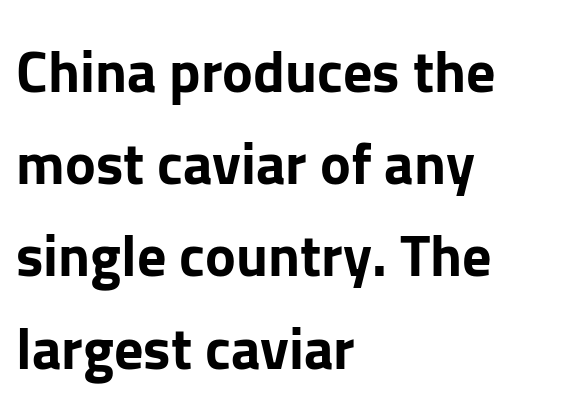
Is this a fixed-width face? No — the glyphs have proportional, varying widths. Short note: letters normally spaced. The passage shown is typeset with a sans-serif family. Designer's note — italics off, roman on. Reading down the block, your eye returns to a fixed left position each line. Type without underlining.
